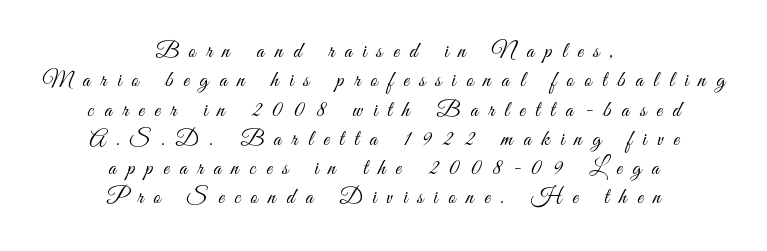
The image shows 22 px text type; set centered, normal line spacing (1.33x), unusually wide letter spacing (+0.48 em), not underlined.
